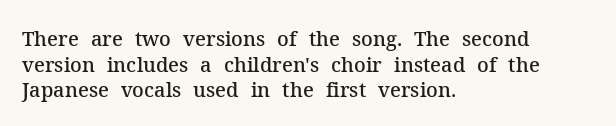
{"italic": "no", "bold": "semi", "underline": "no", "align": "left", "line_spacing": "normal", "line_spacing_ratio": 1.28, "letter_spacing": "normal", "letter_spacing_em": 0.0, "glyph_px": 20}
